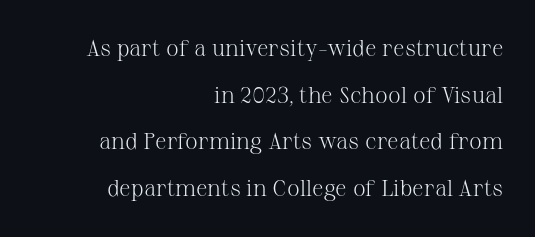
Q: Is the text bold? A: No.
Q: Is the text italic (slanted)? A: No, it is upright.
Q: Is the text underlined? A: No.
Q: How is the paragraph aligned? A: Right-aligned.
Q: Is the spacing between letters normal or unusually wide? A: Normal.
Q: Is the spacing between lines tight, normal or loose? A: Loose.
